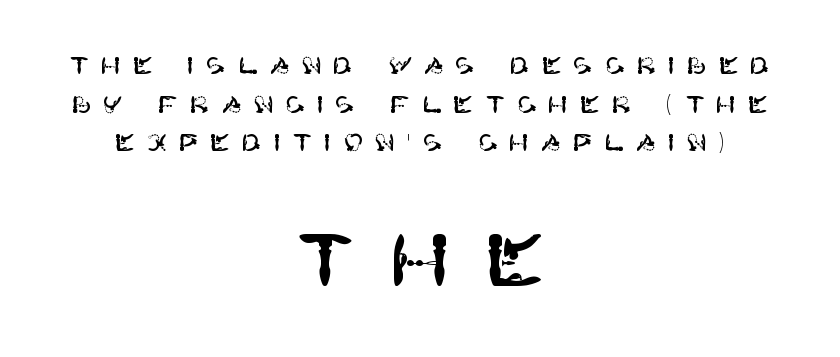
Q: Is the text italic (slanted)? A: No, it is upright.
Q: Is the typeface a serif or a sans-serif typeface? A: Sans-serif.
Q: Is the text underlined? A: No.
Q: How is the paragraph aligned? A: Centered.
Q: Is the spacing between letters normal or unusually wide? A: Unusually wide.
Q: Is the spacing between lines tight, normal or loose? A: Normal.
Q: Which block of text is set in a larger size, the first (top) or the second (bottom)? A: The second (bottom) one.
Q: Width (condensed, normal, or wide)? A: Normal.
Q: Stroke contrast? A: High.
Q: x-height? A: Large.
